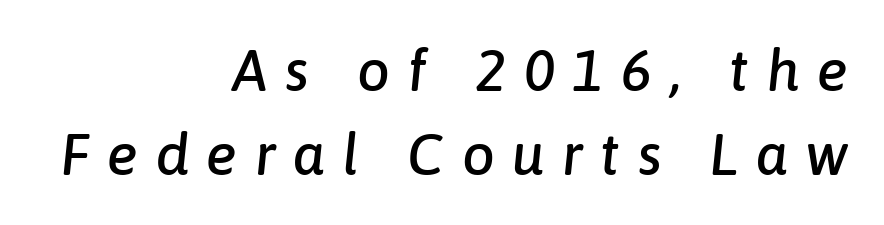
There's an unmistakable incline to the writing here. The passage shown is typed in a proportional face where columns would drift. The foot of each line stays bare and open. Quick note: interline space is typical.
